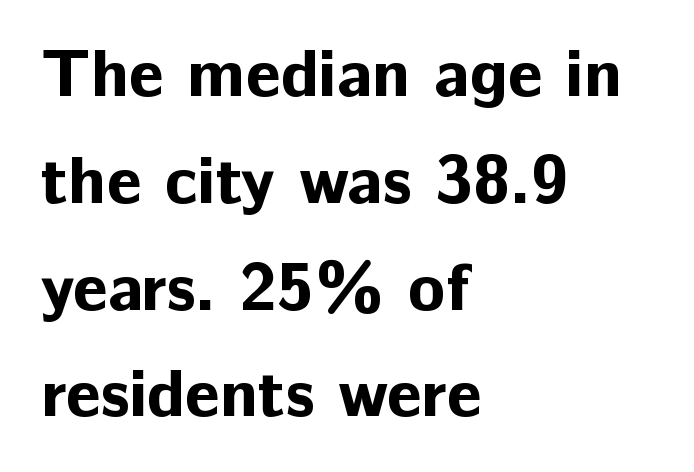
Q: Is the text bold? A: Yes.
Q: Is the text italic (slanted)? A: No, it is upright.
Q: Is the typeface a serif or a sans-serif typeface? A: Sans-serif.
Q: Is the text underlined? A: No.
Q: How is the paragraph aligned? A: Left-aligned.
Q: Is the spacing between letters normal or unusually wide? A: Normal.
Q: Is the spacing between lines tight, normal or loose? A: Normal.
Q: Width (condensed, normal, or wide)? A: Normal.
Q: Stroke contrast? A: Low.
Q: x-height? A: Medium.
Q: Monospaced? A: No.
